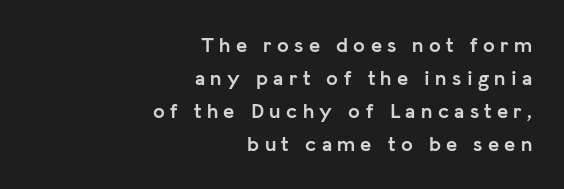
The image shows 21 px bold type, upright; set right-aligned, normal line spacing (1.57x), unusually wide letter spacing (+0.25 em), not underlined.
